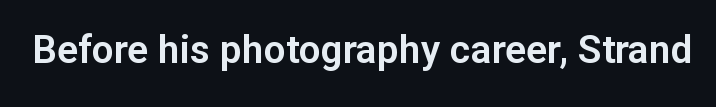
The image shows 39 px sans-serif type, upright; set normal letter spacing, not underlined; low stroke contrast and a medium x-height.
